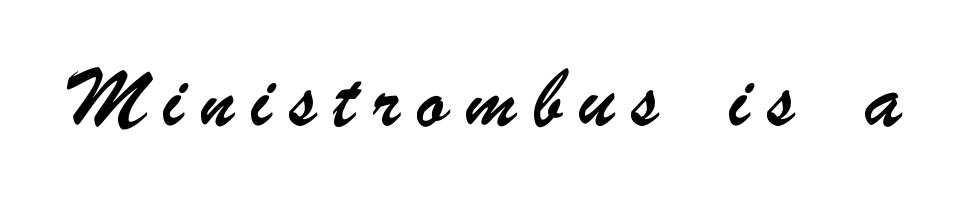
Check the space under the baseline: it is left empty. This is sans-serif lettering, the kind often seen on screens and signage. Here the designer chose a conventional face with non-uniform glyph widths. This rendering widens character spacing well past its baseline value.
